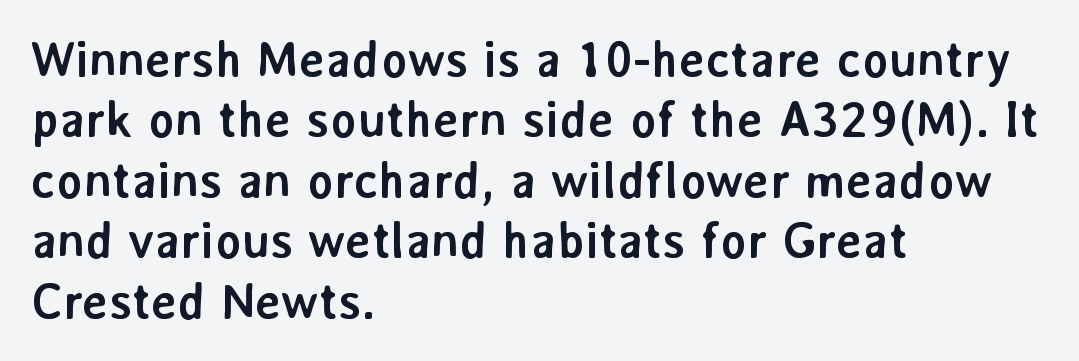
Q: Is the text bold? A: Yes.
Q: Is the text italic (slanted)? A: No, it is upright.
Q: Is the typeface a serif or a sans-serif typeface? A: Sans-serif.
Q: Is the text underlined? A: No.
Q: How is the paragraph aligned? A: Left-aligned.
Q: Is the spacing between letters normal or unusually wide? A: Normal.
Q: Width (condensed, normal, or wide)? A: Normal.
Q: Stroke contrast? A: Low.
Q: x-height? A: Medium.
Q: Monospaced? A: No.
